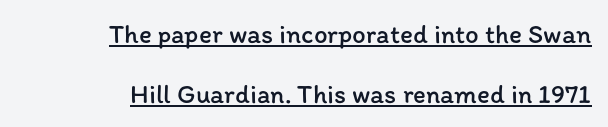
Q: Is the text bold? A: No.
Q: Is the text italic (slanted)? A: No, it is upright.
Q: Is the text underlined? A: Yes.
Q: How is the paragraph aligned? A: Right-aligned.
Q: Is the spacing between letters normal or unusually wide? A: Normal.
Q: Is the spacing between lines tight, normal or loose? A: Loose.
